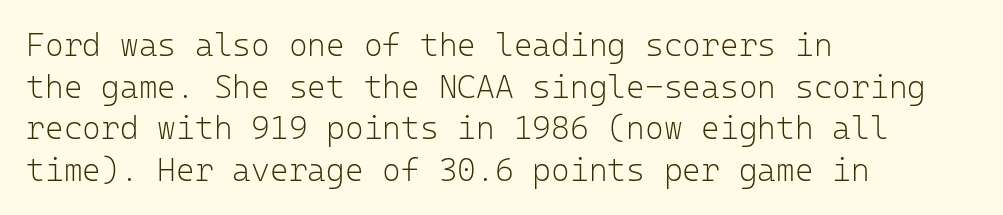
Every character sits straight up, as roman type does. In terms of letterform style, serifs are entirely absent. Does the copy run flush right? No — it runs flush left. A typesetter would call this zero additional tracking. Weight: not bold — regular or lighter. Quick note: interline space is typical.
